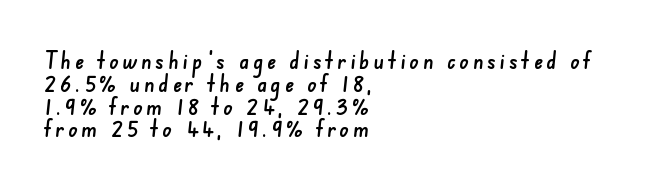
The baseline area is clear. Visually the block forms a straight wall on the left and a jagged coastline on the right. The line-height multiplier appears low, near solid setting.
